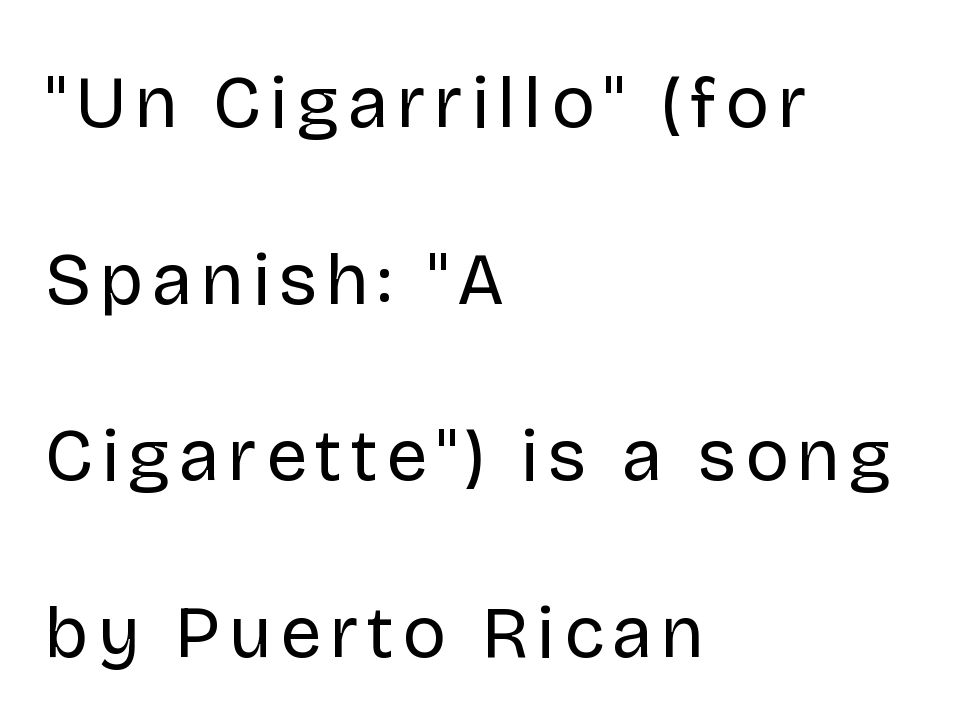
The image shows 73 px regular-weight sans-serif type, upright; set left-aligned, loose line spacing (2.42x), not underlined; low stroke contrast and a large x-height.
